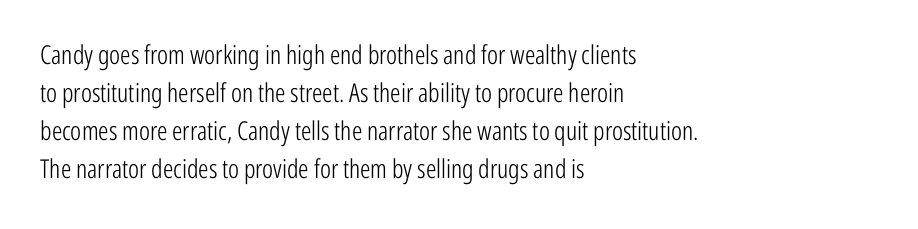
The image shows 26 px text type, upright; set left-aligned, normal line spacing (1.46x), normal letter spacing, not underlined.
